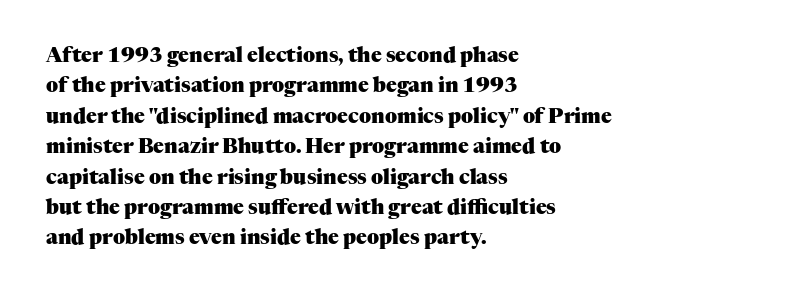
The image shows 20 px bold type, upright; set left-aligned, normal line spacing (1.52x), normal letter spacing, not underlined.
